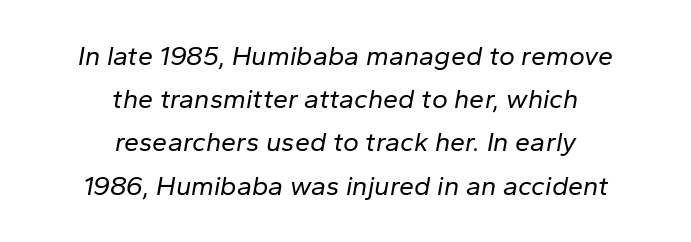
The image shows 27 px text type, italic (leaning right); set centered, normal line spacing (1.6x), normal letter spacing, not underlined.
